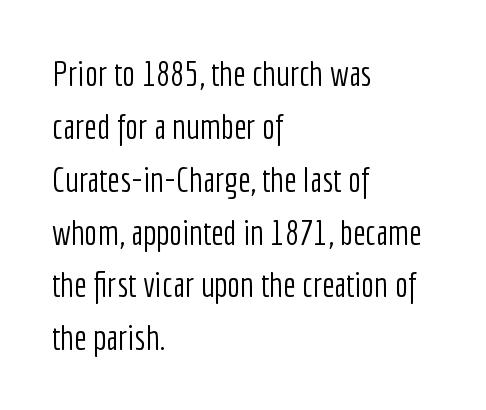
The image shows 35 px light, condensed sans-serif type, upright; set left-aligned, normal line spacing (1.51x), normal letter spacing, not underlined; low stroke contrast and a medium x-height.
